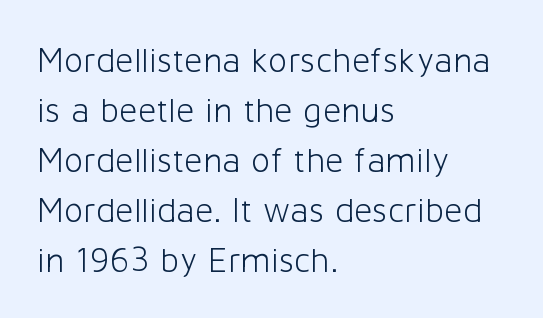
If you drew a ruler down the left edge, every line would touch it. The strip under each line holds only bare page. It's the straight-up-and-down kind of type. How are the letters spaced? Ordinarily, with no added tracking. Look at the bottom of the vertical strokes: they stop flat, with no serifs.
